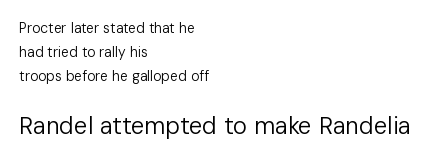
{"italic": "no", "bold": "no", "underline": "no", "align": "left", "line_spacing": "normal", "line_spacing_ratio": 1.7, "letter_spacing": "normal", "letter_spacing_em": 0.0, "larger_block": "second", "size_ratio": 1.71, "glyph_px": 24}
